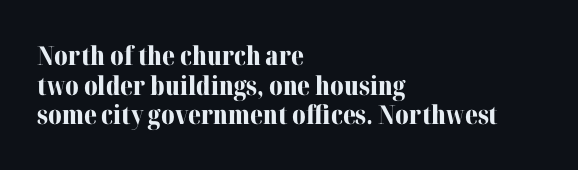
The strokes are fattened all the way to bold. The specimen reads as upright at a glance. The vertical gap from one line to the next is small. The string is rendered with underlining switched off.
